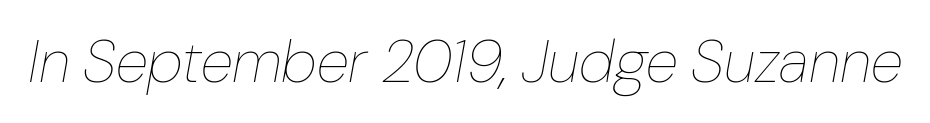
The image shows 60 px thin type, italic (leaning right); set normal letter spacing, not underlined; low stroke contrast and a medium x-height.
